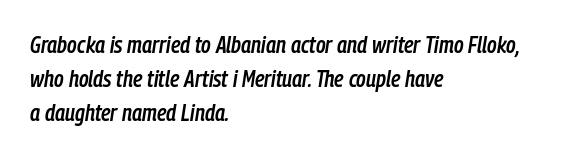
The letterforms sit shoulder to shoulder at normal distance. The words here are not underlined. In CSS terms this would be text-align: left. Compared with ordinary roman type, these characters are visibly tilted. How would I describe the line gaps? Plain and ordinary.
